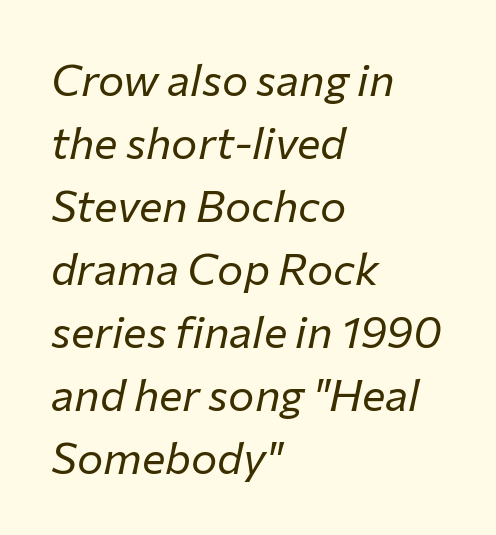
Successive baselines arrive at the customary interval. Rendered with sloped, italic letterforms. The lines are quadded left. Letters rest on an invisible, unmarked baseline.
